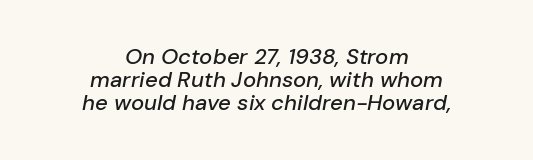
{"italic": "yes", "lean": "right", "slant_degrees": 10, "underline": "no", "align": "center", "line_spacing": "tight", "line_spacing_ratio": 1.05, "letter_spacing": "normal", "letter_spacing_em": 0.0, "glyph_px": 22}
